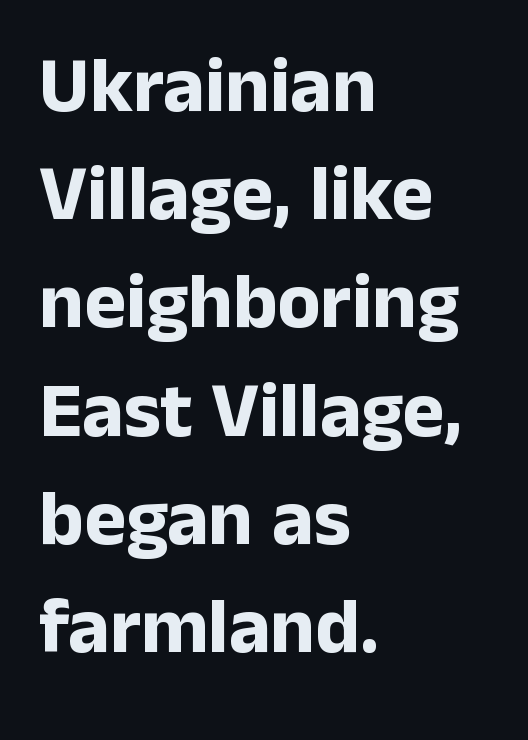
The image shows 79 px bold sans-serif type, upright; set left-aligned, normal line spacing (1.37x), normal letter spacing, not underlined; low stroke contrast and a medium x-height.
